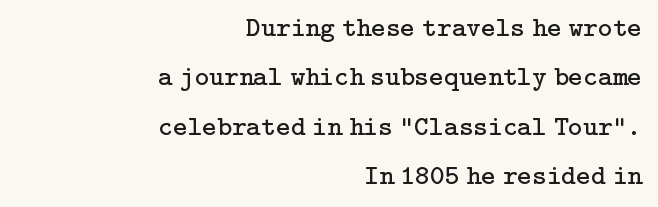
No word sits above an underline. The letters carry serifs — small finishing strokes at the ends of their stems. Weight class: somewhere from thin through regular. The letters stand straight up with perfectly vertical stems.
